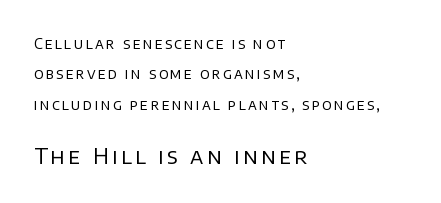
{"italic": "no", "bold": "no", "underline": "no", "align": "left", "line_spacing": "loose", "line_spacing_ratio": 2.17, "larger_block": "second", "size_ratio": 1.5, "glyph_px": 21}
